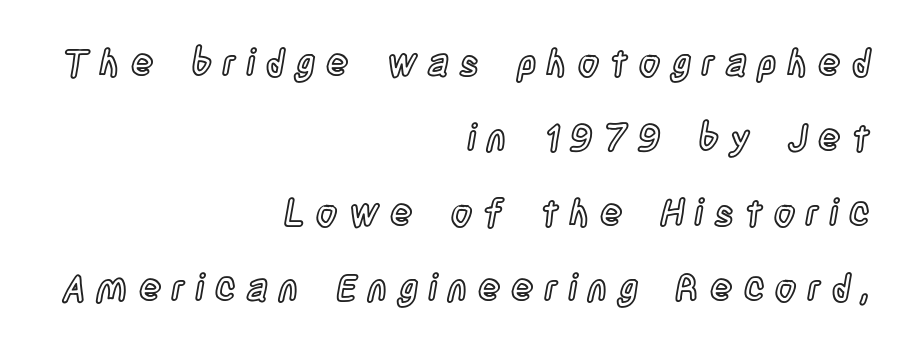
The image shows 37 px condensed type; set right-aligned, loose line spacing (2.03x), unusually wide letter spacing (+0.29 em), not underlined; a large x-height.
